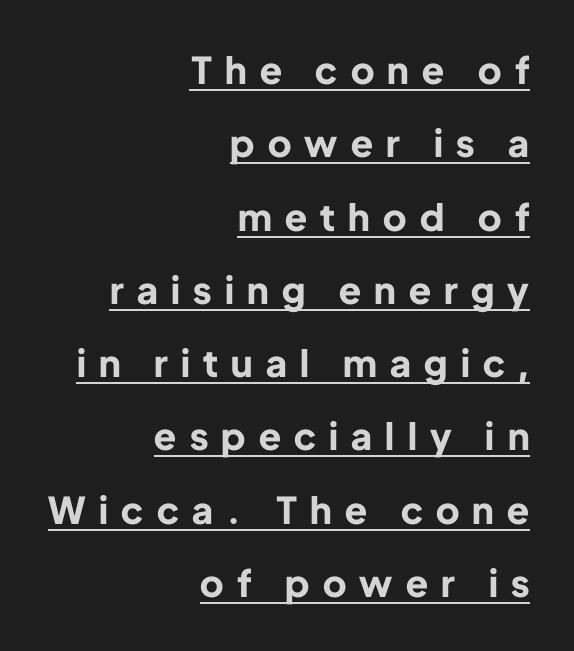
Q: Is the text bold? A: Yes.
Q: Is the text italic (slanted)? A: No, it is upright.
Q: Is the typeface a serif or a sans-serif typeface? A: Sans-serif.
Q: Is the text underlined? A: Yes.
Q: How is the paragraph aligned? A: Right-aligned.
Q: Is the spacing between letters normal or unusually wide? A: Unusually wide.
Q: Is the spacing between lines tight, normal or loose? A: Loose.
Q: Width (condensed, normal, or wide)? A: Normal.
Q: Stroke contrast? A: Low.
Q: x-height? A: Medium.
Q: Monospaced? A: No.
